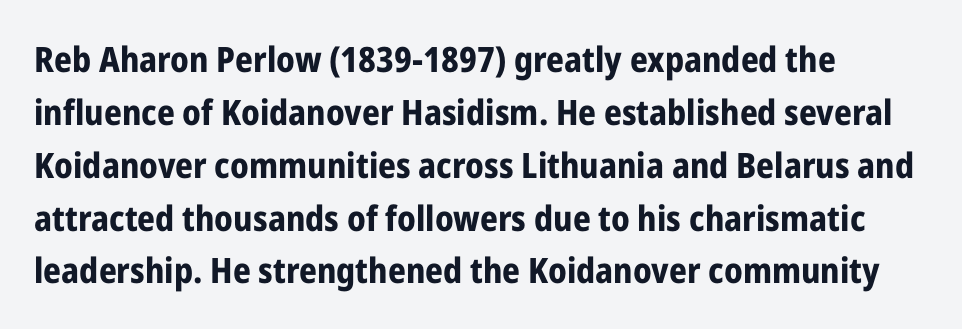
The image shows 35 px bold, condensed sans-serif type, upright; set left-aligned, normal line spacing (1.51x), normal letter spacing, not underlined; low stroke contrast and a medium x-height.
